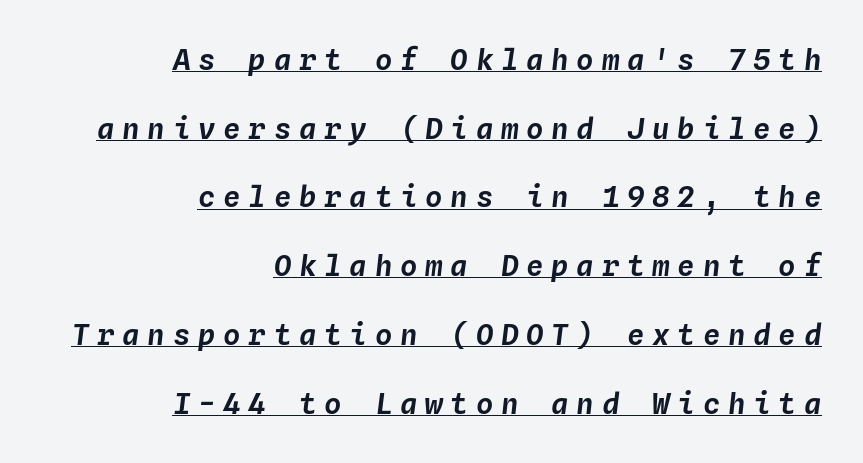
{"italic": "yes", "lean": "right", "slant_degrees": 4, "width": "normal", "stroke_contrast": "low", "x_height": "medium", "monospaced": "yes", "underline": "yes", "align": "right", "line_spacing": "loose", "line_spacing_ratio": 2.37, "letter_spacing": "wide", "letter_spacing_em": 0.27, "glyph_px": 29}
